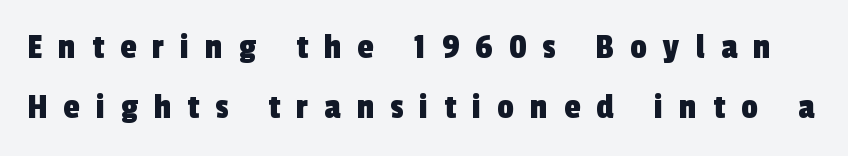
{"serif": "no", "width": "condensed", "x_height": "medium", "monospaced": "no", "underline": "no", "line_spacing": "normal", "line_spacing_ratio": 1.63, "letter_spacing": "wide", "letter_spacing_em": 0.44, "glyph_px": 37}
